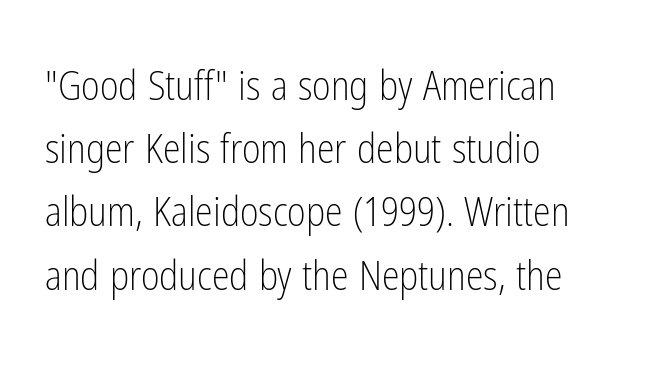
Line starts are locked; line ends wander. The type family on display is of the sans-serif kind. The rows are spaced the way most documents space them. Varying glyph widths throughout — classic text-font behaviour. Letters rest on an invisible, unmarked baseline. Is the type heavy? It reads as light-to-regular instead.
